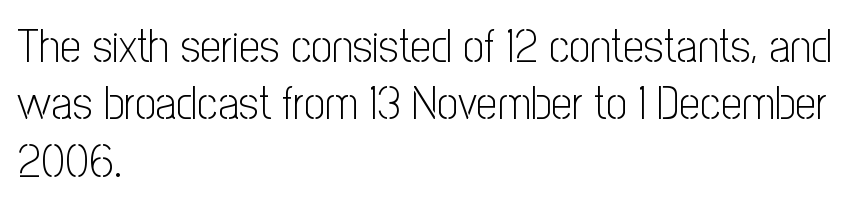
Q: Is the text bold? A: No.
Q: Is the text italic (slanted)? A: No, it is upright.
Q: Is the typeface a serif or a sans-serif typeface? A: Sans-serif.
Q: Is the text underlined? A: No.
Q: How is the paragraph aligned? A: Left-aligned.
Q: Is the spacing between letters normal or unusually wide? A: Normal.
Q: Width (condensed, normal, or wide)? A: Condensed.
Q: Stroke contrast? A: Low.
Q: x-height? A: Medium.
Q: Monospaced? A: No.
